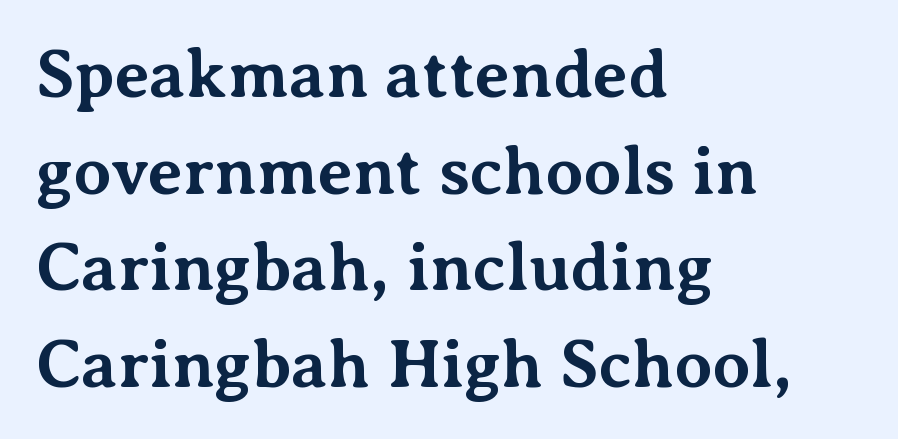
Tracking value appears to be zero — textbook default spacing. Each letter keeps its own natural width here, so spacing adapts to shape. Underline: absent. These lines sit exactly where default settings would place them. This is roman type, the default non-slanted kind.
